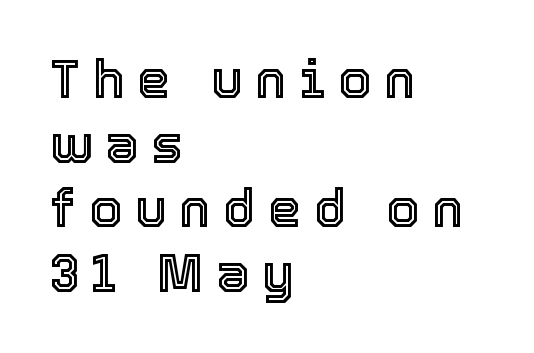
The typesetter chose a ragged-right arrangement here. A typesetter would call this proportional, since set widths differ per character. Designer's note — italics off, roman on. The line texture is sparse and dotted thanks to wide tracking.
